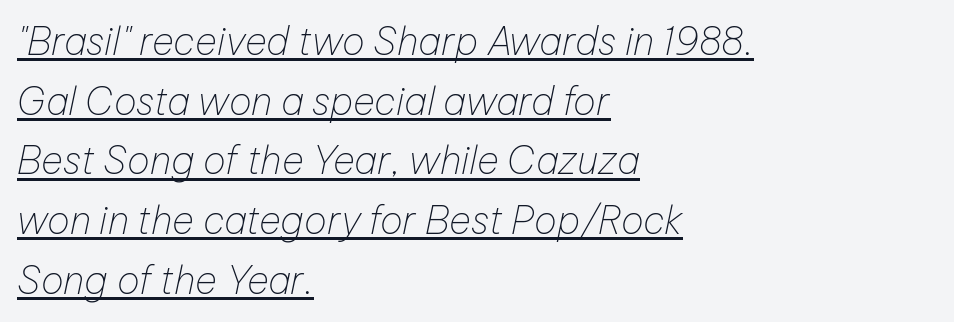
{"italic": "yes", "lean": "right", "slant_degrees": 12, "bold": "no", "weight": "thin", "width": "normal", "stroke_contrast": "low", "x_height": "medium", "monospaced": "no", "underline": "yes", "align": "left", "line_spacing": "normal", "line_spacing_ratio": 1.57, "letter_spacing": "normal", "letter_spacing_em": 0.0, "glyph_px": 38}
